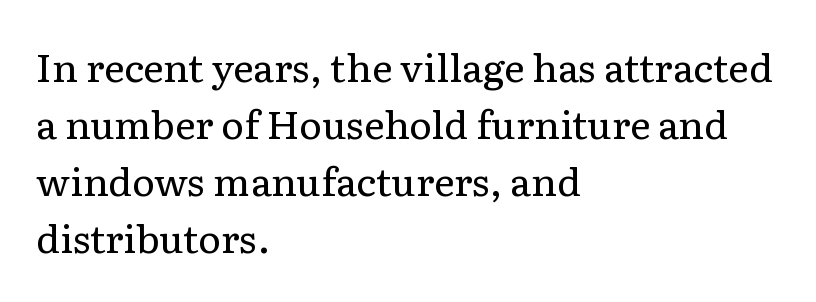
Students, note that the glyphs here touch the page at normal intervals. Lines of text with bare space underneath. A quiet, ordinary-to-light weight characterises the typeface. Serifs: yes, visible at the terminals of the letterforms.
